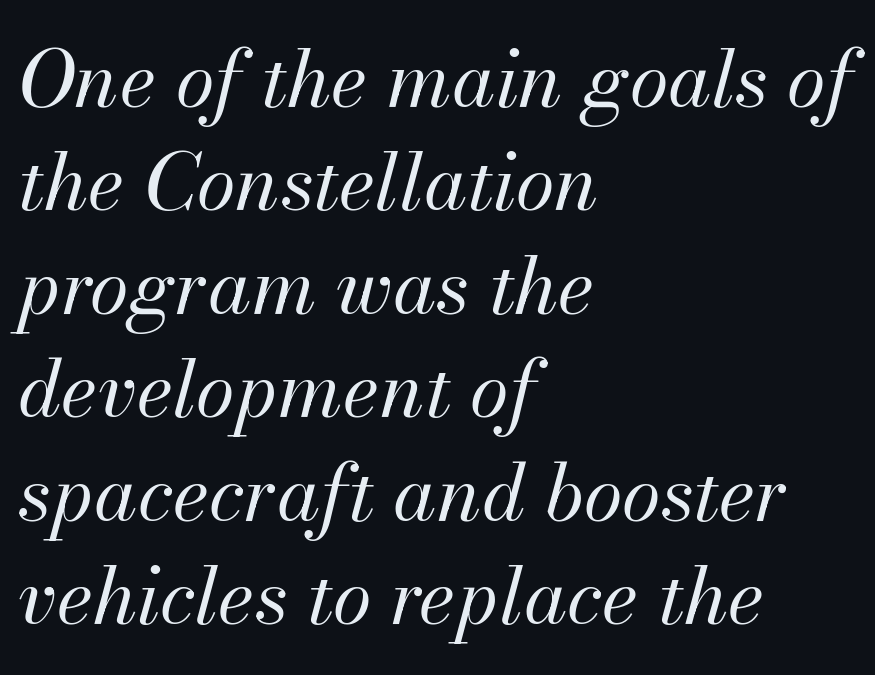
The image shows 79 px regular-weight type, italic (leaning right); set left-aligned, normal line spacing (1.31x), normal letter spacing, not underlined; medium stroke contrast and a small x-height.
